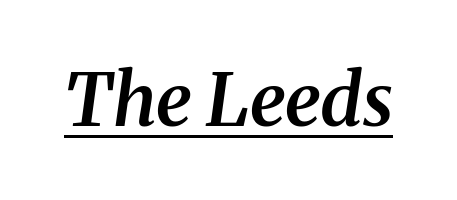
Q: Is the text bold? A: Semi-bold.
Q: Is the text italic (slanted)? A: Yes, it leans right by about 8 degrees.
Q: Is the typeface a serif or a sans-serif typeface? A: Serif.
Q: Is the text underlined? A: Yes.
Q: Is the spacing between letters normal or unusually wide? A: Normal.
Q: Width (condensed, normal, or wide)? A: Normal.
Q: Stroke contrast? A: Medium.
Q: x-height? A: Medium.
Q: Monospaced? A: No.
